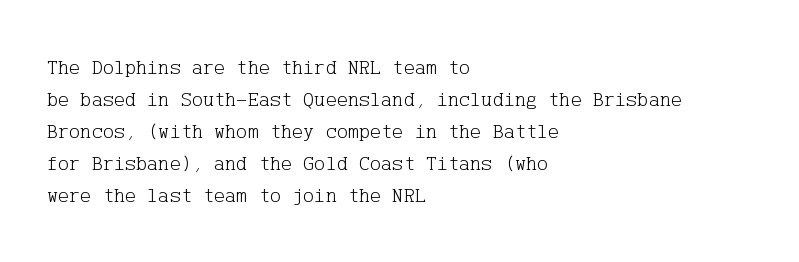
{"italic": "no", "bold": "no", "underline": "no", "align": "left", "line_spacing": "normal", "line_spacing_ratio": 1.52, "letter_spacing": "normal", "letter_spacing_em": 0.0, "glyph_px": 21}
